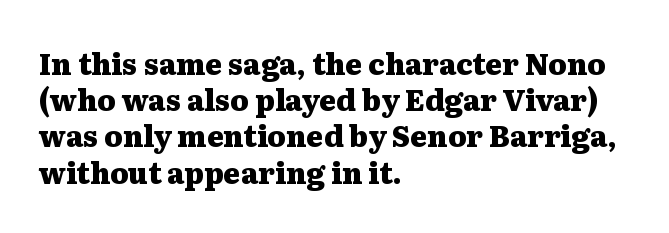
The image shows 29 px heavy, wide serif type, upright; set left-aligned, normal line spacing (1.25x), normal letter spacing, not underlined; medium stroke contrast and a medium x-height.
